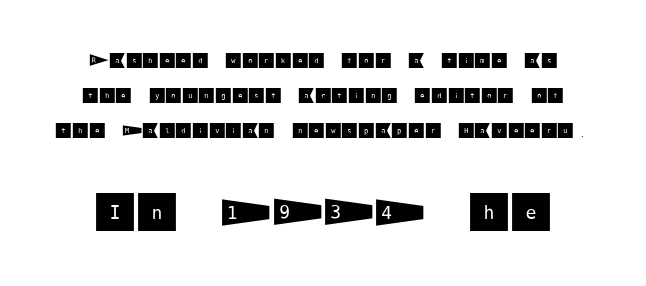
Interline gaps are noticeably wide in this sample. Observe the absence of serifs on each vertical stroke in this sample. Each word holds together tightly as a unit, with standard inter-letter gaps. Lines of text with bare space underneath.
